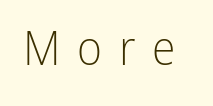
The image shows 48 px light, condensed sans-serif type, upright; set unusually wide letter spacing (+0.35 em), not underlined; low stroke contrast and a medium x-height.
